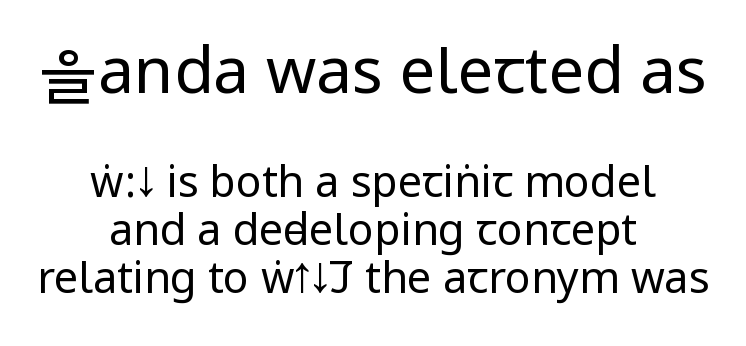
{"serif": "no", "italic": "no", "bold": "no", "weight": "regular", "width": "condensed", "stroke_contrast": "low", "underline": "no", "align": "center", "line_spacing": "tight", "line_spacing_ratio": 1.12, "letter_spacing": "normal", "letter_spacing_em": 0.0, "larger_block": "first", "size_ratio": 1.49, "glyph_px": 64}
